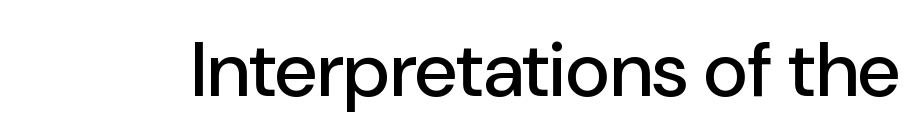
{"serif": "no", "italic": "no", "width": "normal", "stroke_contrast": "low", "x_height": "medium", "monospaced": "no", "underline": "no", "letter_spacing": "normal", "letter_spacing_em": 0.0, "glyph_px": 77}
